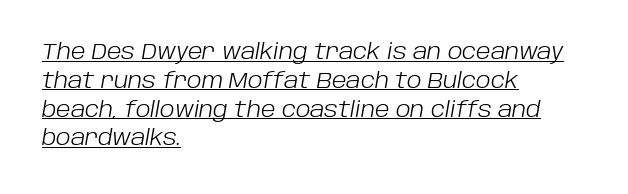
{"italic": "yes", "lean": "right", "slant_degrees": 10, "bold": "no", "underline": "yes", "align": "left", "line_spacing": "normal", "line_spacing_ratio": 1.37, "letter_spacing": "normal", "letter_spacing_em": 0.0, "glyph_px": 21}
